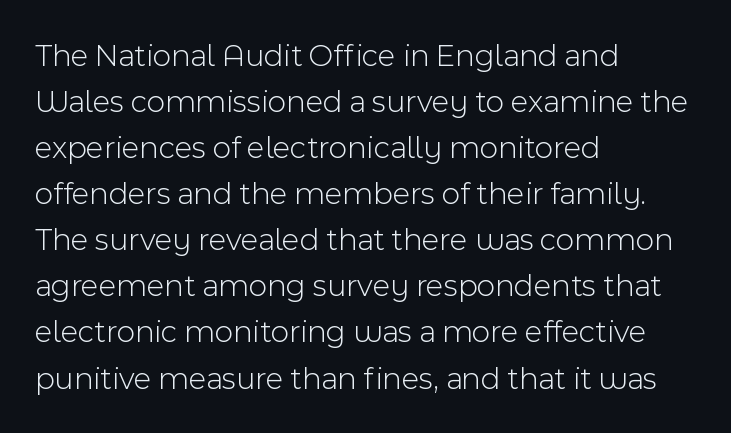
The image shows 32 px light sans-serif type, upright; set left-aligned, normal line spacing (1.44x), normal letter spacing, not underlined; a medium x-height.
